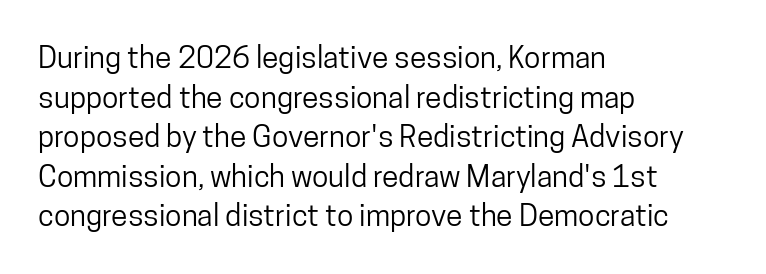
Q: Is the text italic (slanted)? A: No, it is upright.
Q: Is the typeface a serif or a sans-serif typeface? A: Sans-serif.
Q: Is the text underlined? A: No.
Q: How is the paragraph aligned? A: Left-aligned.
Q: Is the spacing between letters normal or unusually wide? A: Normal.
Q: Is the spacing between lines tight, normal or loose? A: Normal.
Q: Width (condensed, normal, or wide)? A: Condensed.
Q: Stroke contrast? A: Low.
Q: x-height? A: Medium.
Q: Monospaced? A: No.
